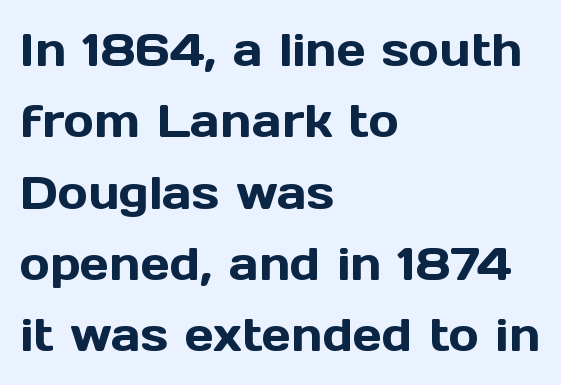
Q: Is the text italic (slanted)? A: No, it is upright.
Q: Is the typeface a serif or a sans-serif typeface? A: Sans-serif.
Q: Is the text underlined? A: No.
Q: How is the paragraph aligned? A: Left-aligned.
Q: Is the spacing between letters normal or unusually wide? A: Normal.
Q: Is the spacing between lines tight, normal or loose? A: Normal.
Q: Width (condensed, normal, or wide)? A: Normal.
Q: x-height? A: Medium.
Q: Monospaced? A: No.
